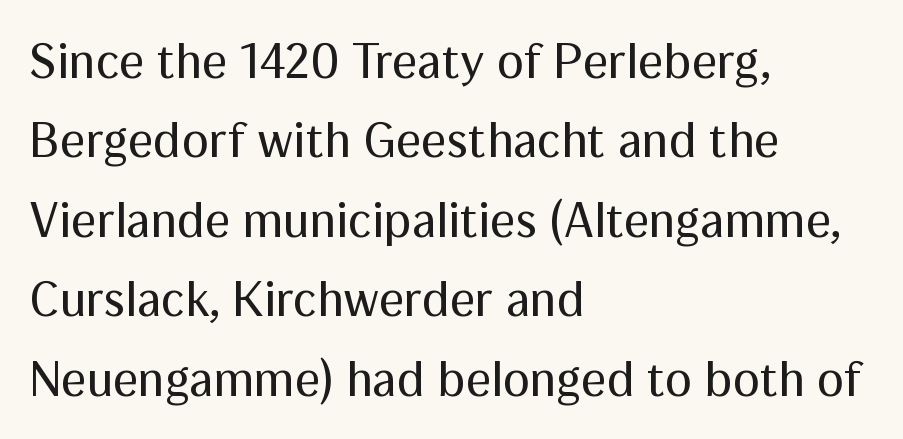
The image shows 50 px regular-weight sans-serif type, upright; set left-aligned, normal line spacing (1.59x), normal letter spacing, not underlined; medium stroke contrast and a medium x-height.
